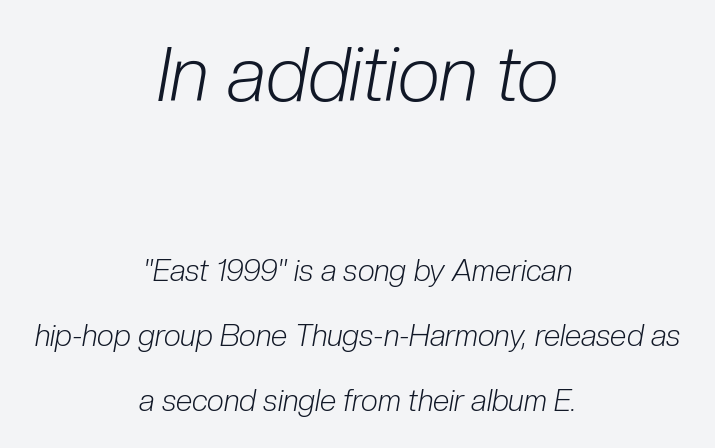
Q: Is the text bold? A: No.
Q: Is the text italic (slanted)? A: Yes, it leans right by about 10 degrees.
Q: Is the text underlined? A: No.
Q: How is the paragraph aligned? A: Centered.
Q: Is the spacing between letters normal or unusually wide? A: Normal.
Q: Is the spacing between lines tight, normal or loose? A: Loose.
Q: Which block of text is set in a larger size, the first (top) or the second (bottom)? A: The first (top) one.
Q: Width (condensed, normal, or wide)? A: Condensed.
Q: Stroke contrast? A: Low.
Q: x-height? A: Medium.
Q: Monospaced? A: No.
